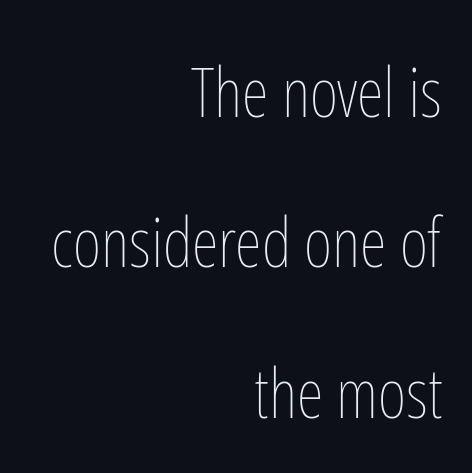
{"italic": "no", "bold": "no", "weight": "thin", "width": "condensed", "stroke_contrast": "low", "x_height": "medium", "monospaced": "no", "underline": "no", "align": "right", "line_spacing": "loose", "line_spacing_ratio": 2.18, "letter_spacing": "normal", "letter_spacing_em": 0.0, "glyph_px": 69}
